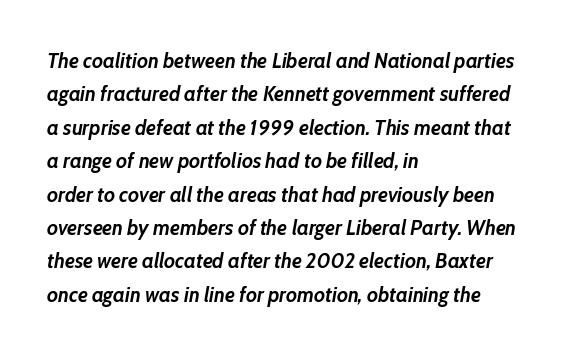
The image shows 21 px bold type, italic (leaning right); set left-aligned, normal line spacing (1.59x), normal letter spacing, not underlined.
